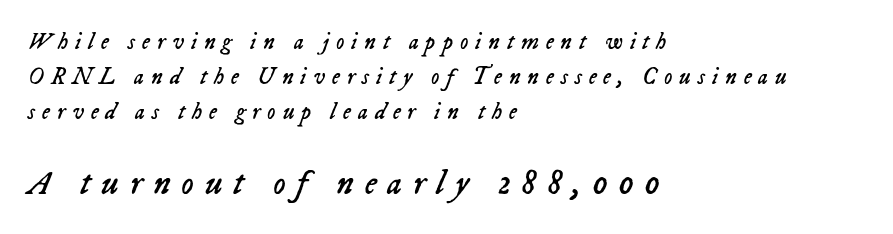
These lines are set flush left with a ragged right edge. The horizontal fit of the characters is loose and conspicuously gappy. Summary of weight: not heavy and not bold. If you measured baseline to baseline, you'd find a middling distance. The string is rendered with underlining switched off.
